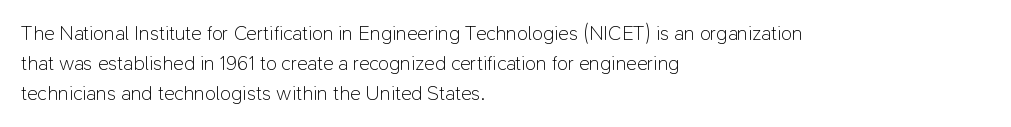
Rule under the text: the space is simply empty. Upright lettering throughout. This rendering leaves character spacing at its baseline value. If you drew a ruler down the left edge, every line would touch it. Is there much room between lines? A standard amount, neither cramped nor airy. This reads as an unemphasized weight, regular at the heaviest.
